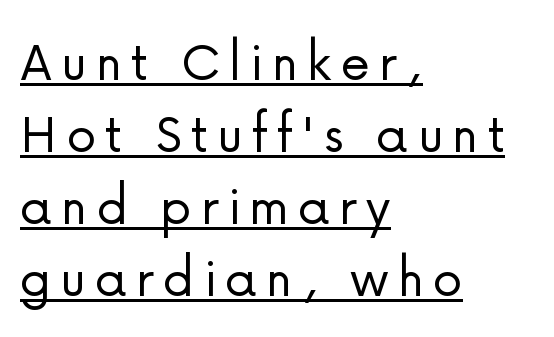
Q: Is the text bold? A: No.
Q: Is the text italic (slanted)? A: No, it is upright.
Q: Is the typeface a serif or a sans-serif typeface? A: Sans-serif.
Q: Is the text underlined? A: Yes.
Q: How is the paragraph aligned? A: Left-aligned.
Q: Width (condensed, normal, or wide)? A: Normal.
Q: Stroke contrast? A: Low.
Q: x-height? A: Medium.
Q: Monospaced? A: No.
